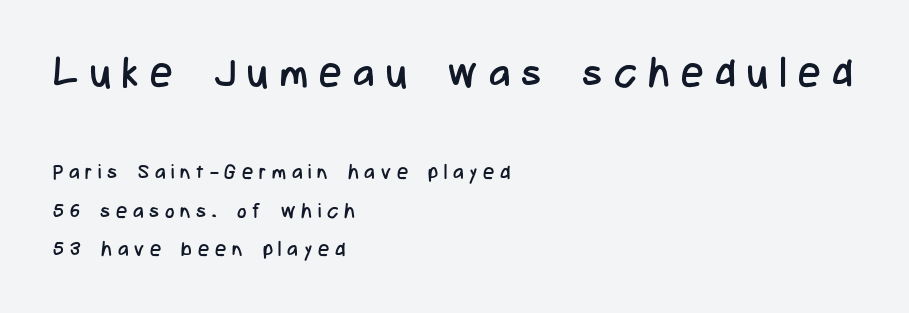
{"serif": "no", "italic": "no", "bold": "no", "weight": "regular", "width": "condensed", "stroke_contrast": "low", "x_height": "medium", "monospaced": "no", "underline": "no", "align": "left", "line_spacing": "loose", "line_spacing_ratio": 1.93, "letter_spacing": "wide", "letter_spacing_em": 0.29, "larger_block": "first", "size_ratio": 2.0, "glyph_px": 40}
